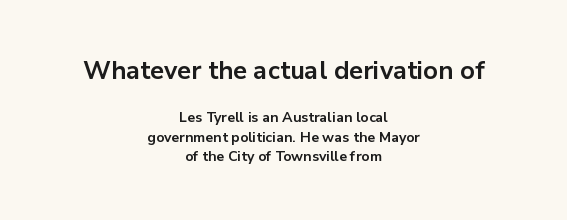
The image shows 25 px bold type, upright; set centered, normal line spacing (1.38x), normal letter spacing, not underlined; the first (top) block is 1.79x larger.
